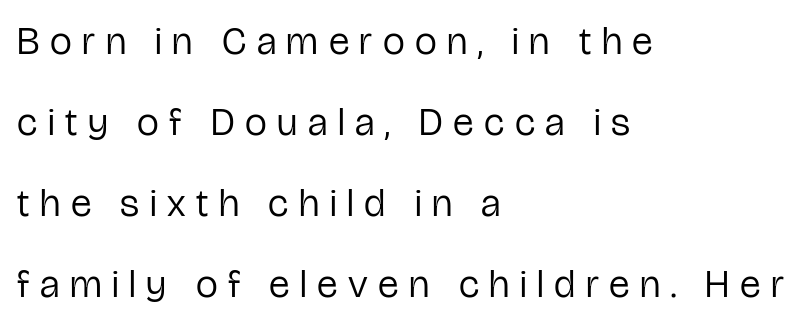
Ordinary non-slanted type is in use. These lines are set flush left with a ragged right edge. Ink coverage per letter is moderate at most. The tracking reads as deliberately expanded to a designer's eye. Regarding leading, the lines here are spaced well apart. This sample has the flowing, uneven cadence of proportional lettering.
